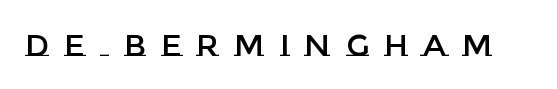
{"italic": "no", "width": "normal", "stroke_contrast": "low", "x_height": "large", "monospaced": "no", "underline": "no", "letter_spacing": "wide", "letter_spacing_em": 0.49, "glyph_px": 31}
